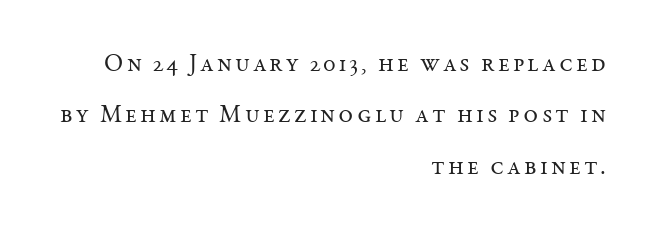
The image shows 25 px text type, upright; set right-aligned, loose line spacing (2.06x), not underlined.
